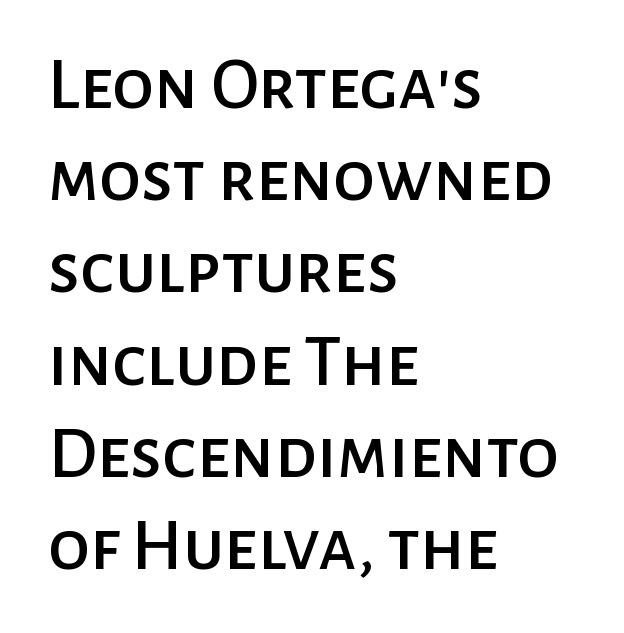
Q: Is the text italic (slanted)? A: No, it is upright.
Q: Is the typeface a serif or a sans-serif typeface? A: Sans-serif.
Q: Is the text underlined? A: No.
Q: How is the paragraph aligned? A: Left-aligned.
Q: Is the spacing between letters normal or unusually wide? A: Normal.
Q: Width (condensed, normal, or wide)? A: Normal.
Q: Stroke contrast? A: Low.
Q: x-height? A: Medium.
Q: Monospaced? A: No.
